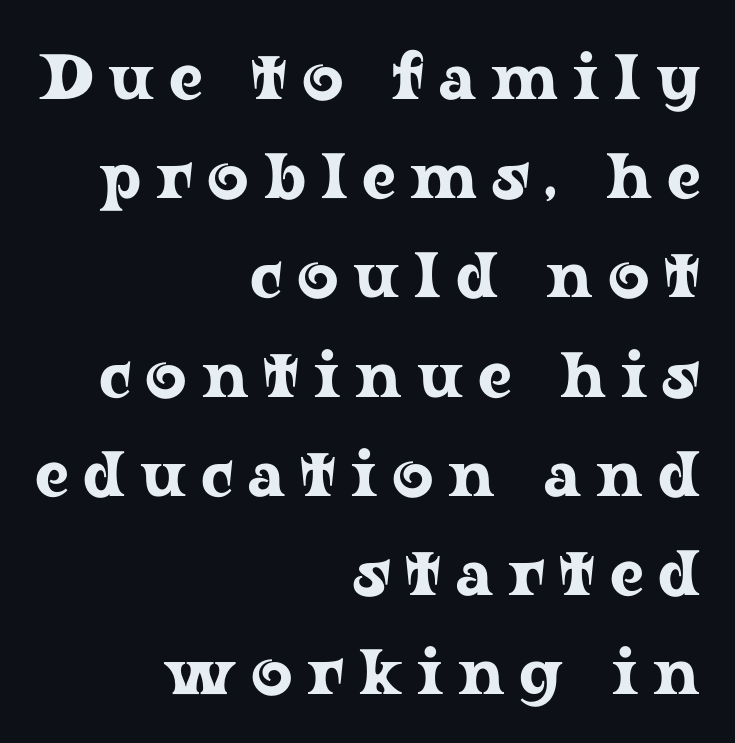
The space beneath each line is pristine and unruled. Rows of type keep a routine distance in the vertical direction. The ragged edge is on the left, which tells us the setting is flush right. A typesetter would call this heavily tracked-out type.
